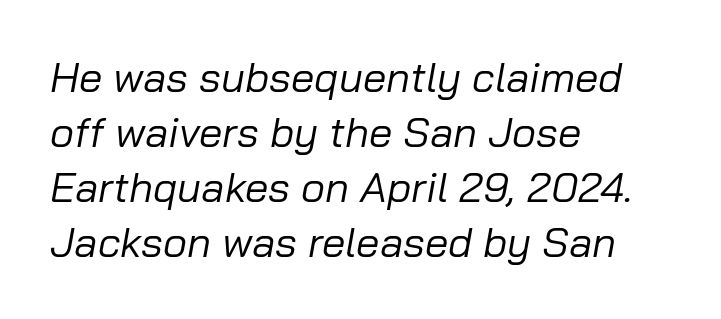
Left-aligned paragraph, ragged on the right. If you measured baseline to baseline, you'd find a middling distance. A typesetter would mark this as italic. Honestly, there is no underline to notice here at all. The face used here is rendered with its standard letterfit. Vertical stems look standard width or narrower in stroke.
